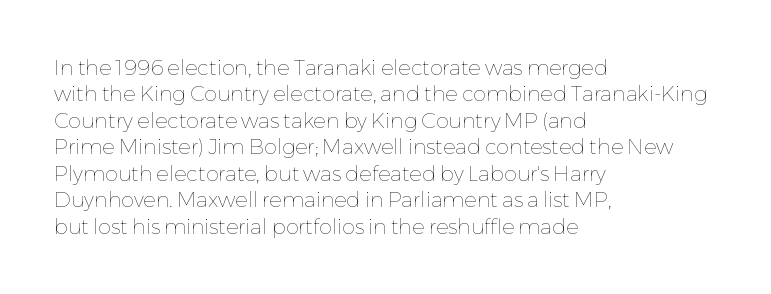
The rendering uses a moderate line-height, typical for paragraphs. Only glyphs here, with clear space below each row. The passage is arranged the way most books set body copy — flush left. Spacing between characters is what you'd get straight out of the box.
